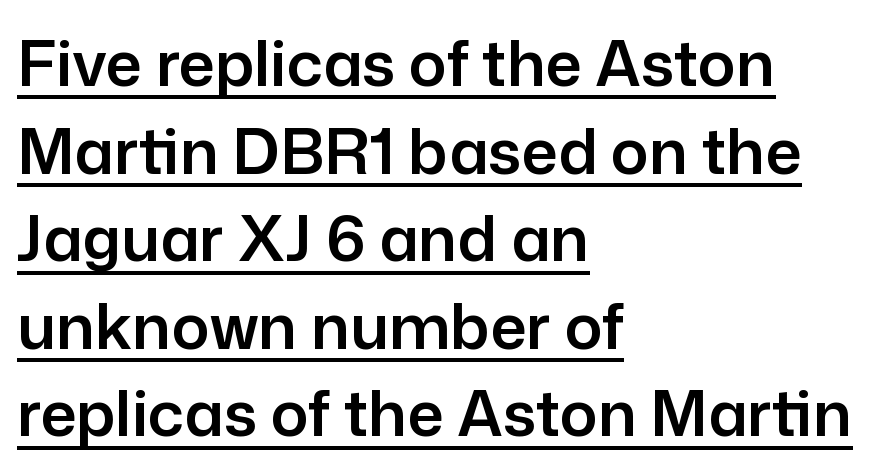
Q: Is the text italic (slanted)? A: No, it is upright.
Q: Is the typeface a serif or a sans-serif typeface? A: Sans-serif.
Q: Is the text underlined? A: Yes.
Q: How is the paragraph aligned? A: Left-aligned.
Q: Is the spacing between letters normal or unusually wide? A: Normal.
Q: Is the spacing between lines tight, normal or loose? A: Normal.
Q: Width (condensed, normal, or wide)? A: Normal.
Q: Stroke contrast? A: Low.
Q: x-height? A: Medium.
Q: Monospaced? A: No.
